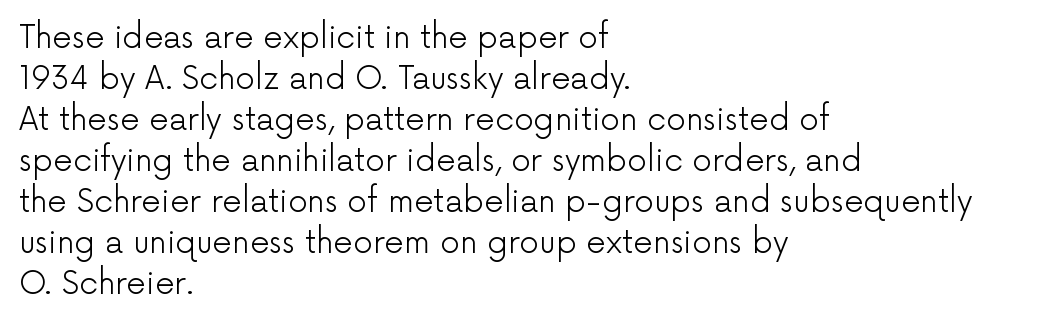
Rows of type keep a routine distance in the vertical direction. The type sits square on the baseline with zero lean. Stroke thickness stays within the range of a standard reading face or lighter. These lines are set flush left with a ragged right edge. Between one letter and the next there's only the usual sliver of space.
